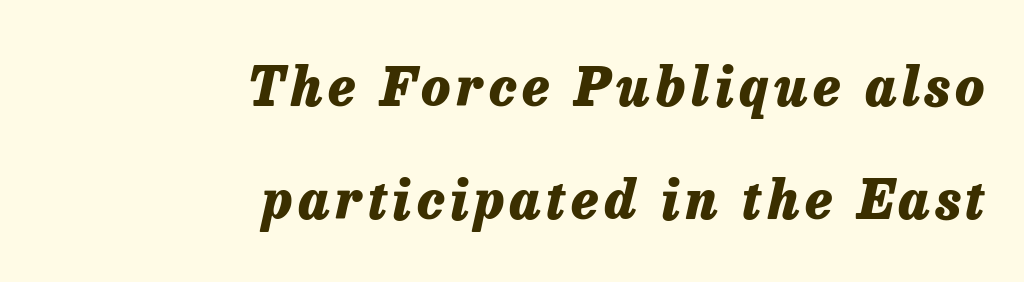
Q: Is the text bold? A: Yes.
Q: Is the text italic (slanted)? A: Yes, it leans right by about 13 degrees.
Q: Is the text underlined? A: No.
Q: How is the paragraph aligned? A: Right-aligned.
Q: Is the spacing between lines tight, normal or loose? A: Loose.
Q: Width (condensed, normal, or wide)? A: Normal.
Q: Stroke contrast? A: Low.
Q: x-height? A: Medium.
Q: Monospaced? A: No.
